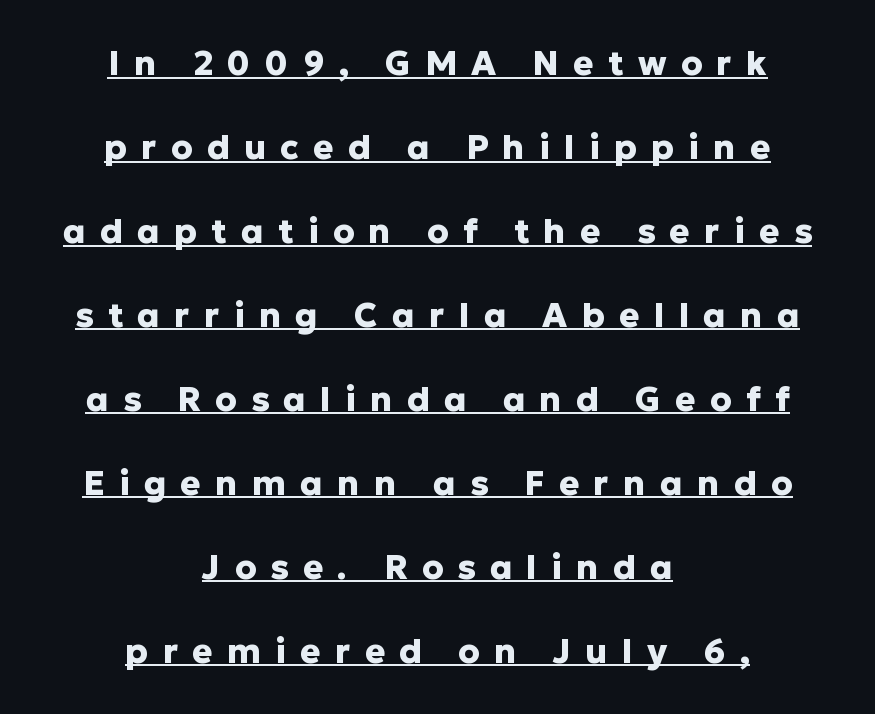
Q: Is the text bold? A: Yes.
Q: Is the text italic (slanted)? A: No, it is upright.
Q: Is the typeface a serif or a sans-serif typeface? A: Sans-serif.
Q: Is the text underlined? A: Yes.
Q: How is the paragraph aligned? A: Centered.
Q: Is the spacing between letters normal or unusually wide? A: Unusually wide.
Q: Is the spacing between lines tight, normal or loose? A: Loose.
Q: Width (condensed, normal, or wide)? A: Normal.
Q: Stroke contrast? A: Low.
Q: x-height? A: Medium.
Q: Monospaced? A: No.
